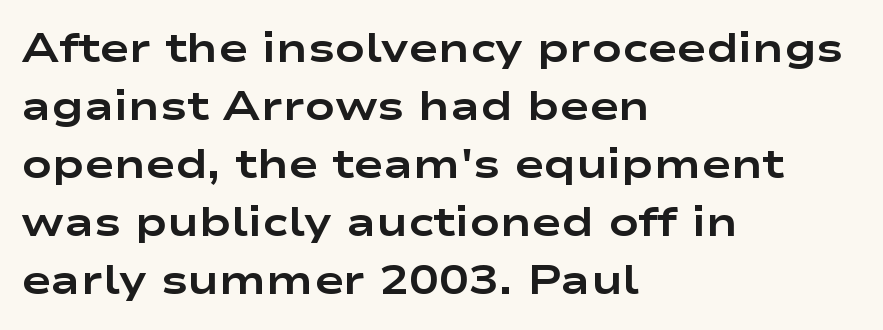
{"serif": "no", "italic": "no", "bold": "yes", "weight": "bold", "width": "wide", "stroke_contrast": "low", "x_height": "medium", "monospaced": "no", "underline": "no", "align": "left", "line_spacing": "normal", "line_spacing_ratio": 1.45, "letter_spacing": "normal", "letter_spacing_em": 0.0, "glyph_px": 40}
